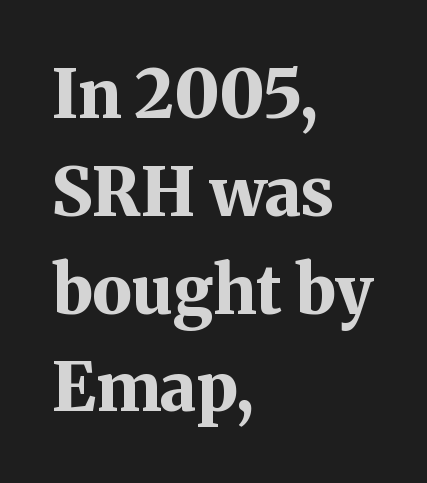
{"serif": "yes", "italic": "no", "bold": "yes", "weight": "bold", "width": "normal", "stroke_contrast": "medium", "x_height": "medium", "monospaced": "no", "underline": "no", "align": "left", "line_spacing": "normal", "line_spacing_ratio": 1.46, "letter_spacing": "normal", "letter_spacing_em": 0.0, "glyph_px": 67}
